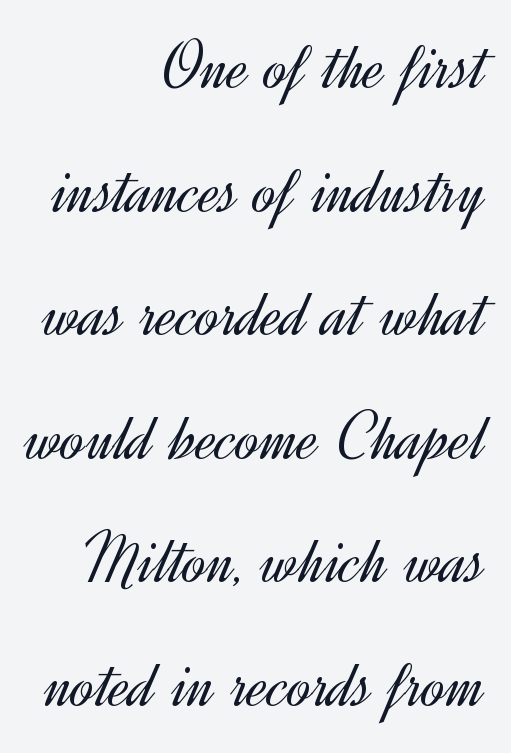
{"serif": "no", "bold": "no", "weight": "light", "width": "normal", "x_height": "small", "monospaced": "no", "underline": "no", "align": "right", "line_spacing_ratio": 1.74, "letter_spacing": "normal", "letter_spacing_em": 0.0, "glyph_px": 71}
